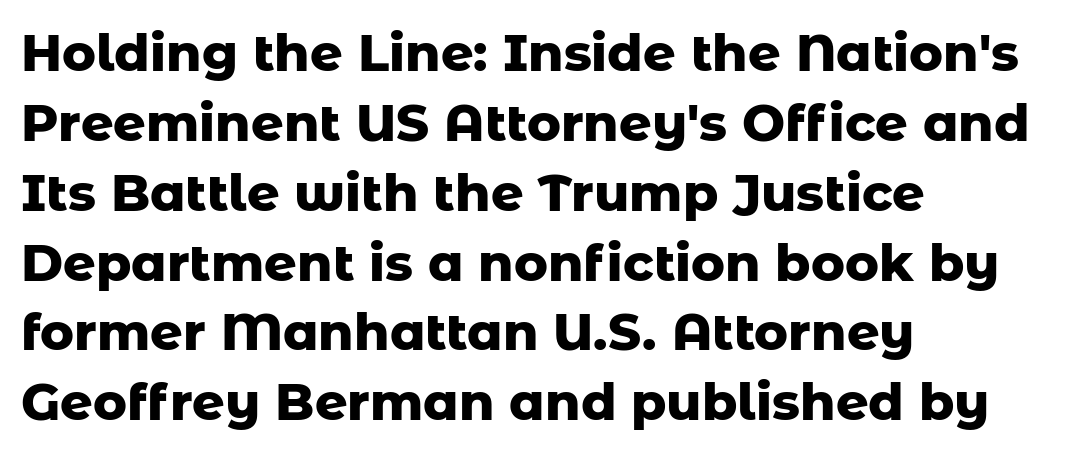
Q: Is the text bold? A: Yes.
Q: Is the text italic (slanted)? A: No, it is upright.
Q: Is the typeface a serif or a sans-serif typeface? A: Sans-serif.
Q: Is the text underlined? A: No.
Q: How is the paragraph aligned? A: Left-aligned.
Q: Is the spacing between letters normal or unusually wide? A: Normal.
Q: Is the spacing between lines tight, normal or loose? A: Normal.
Q: Width (condensed, normal, or wide)? A: Normal.
Q: Stroke contrast? A: Low.
Q: x-height? A: Medium.
Q: Monospaced? A: No.
